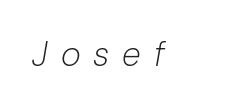
The image shows 34 px light type, italic (leaning right); set unusually wide letter spacing (+0.38 em), not underlined; low stroke contrast and a medium x-height.
